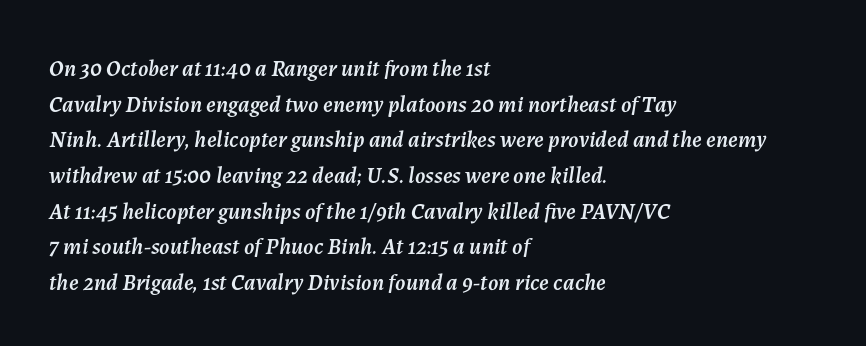
Quick note: italic. A clean baseline with only descenders dipping below it. One-word summary of the alignment: left. Standard letterfit; no display-style spreading of the glyphs. Vertical spacing — default.
